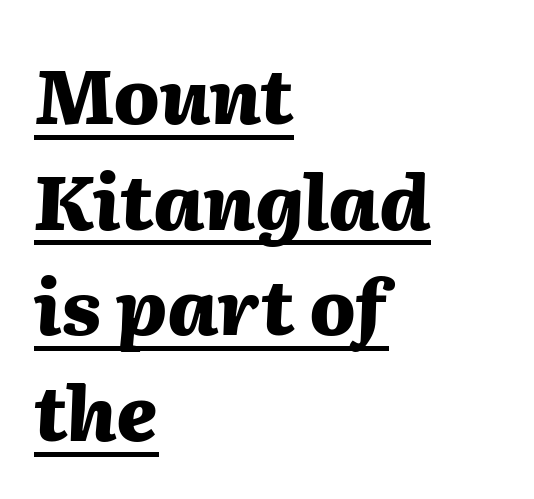
The passage shown leans; its letterforms are oblique. The lines sit at an ordinary, default distance from one another. The words here are underlined. The rag falls on the right side of this text block.
